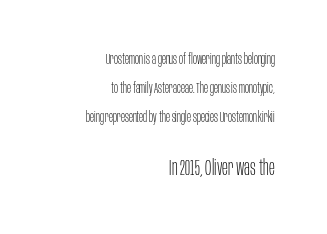
Q: Is the text bold? A: No.
Q: Is the text italic (slanted)? A: No, it is upright.
Q: Is the text underlined? A: No.
Q: How is the paragraph aligned? A: Right-aligned.
Q: Is the spacing between letters normal or unusually wide? A: Normal.
Q: Is the spacing between lines tight, normal or loose? A: Loose.
Q: Which block of text is set in a larger size, the first (top) or the second (bottom)? A: The second (bottom) one.
